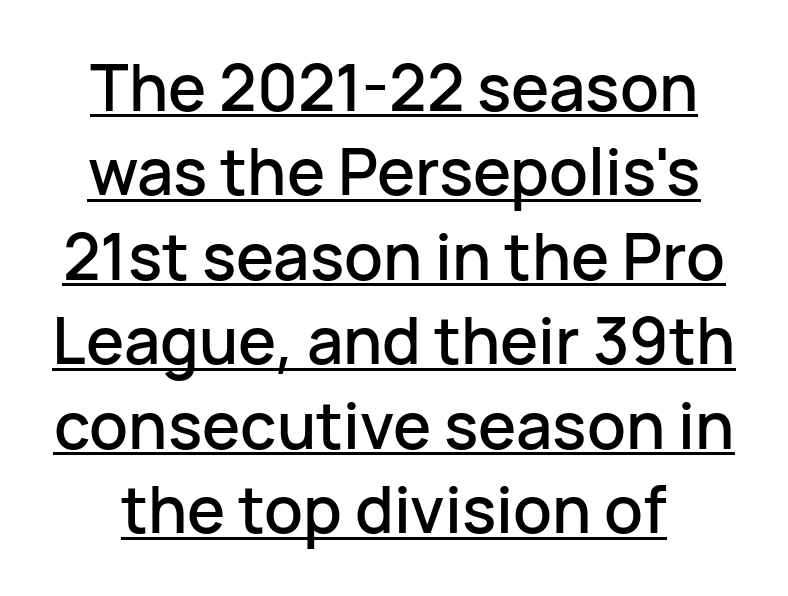
A typesetter would label this face a sans. Is this a fixed-width face? No — the glyphs have proportional, varying widths. The lines sit at an ordinary, default distance from one another. Nope, not italic — everything's standing straight.
